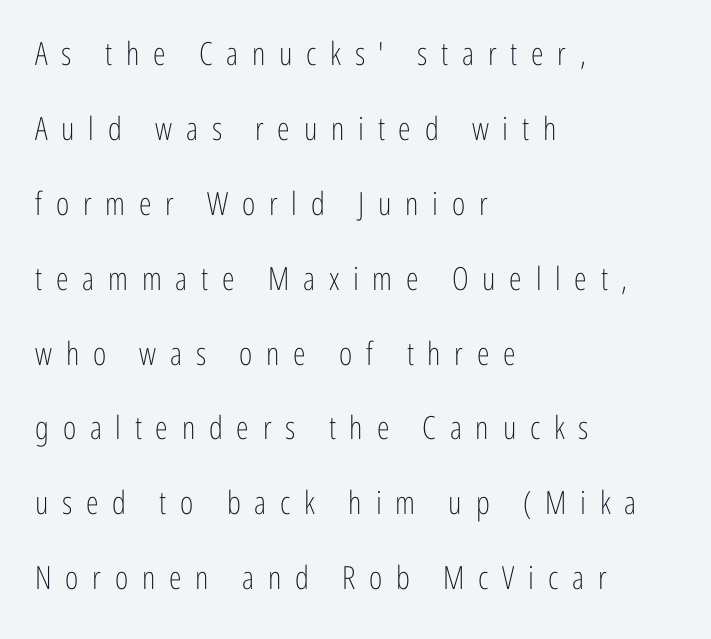
The image shows 32 px light, condensed sans-serif type, upright; set left-aligned, loose line spacing (2.34x), unusually wide letter spacing (+0.43 em), not underlined; low stroke contrast and a medium x-height.
